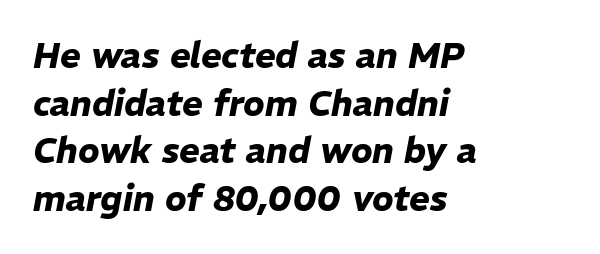
{"italic": "yes", "lean": "right", "slant_degrees": 11, "bold": "yes", "weight": "heavy", "width": "normal", "stroke_contrast": "low", "x_height": "medium", "monospaced": "no", "underline": "no", "align": "left", "line_spacing": "normal", "line_spacing_ratio": 1.36, "letter_spacing": "normal", "letter_spacing_em": 0.0, "glyph_px": 35}
